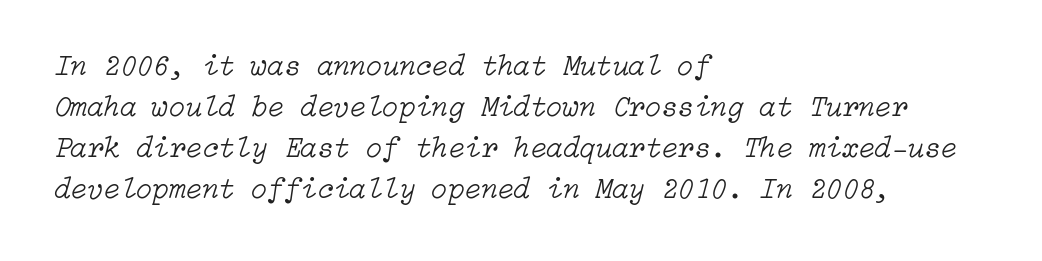
Layout note: lines flush left. Words float on clear page, feet unadorned. The strokes carry an ordinary text weight at most. The line-height multiplier appears to be the usual default.
